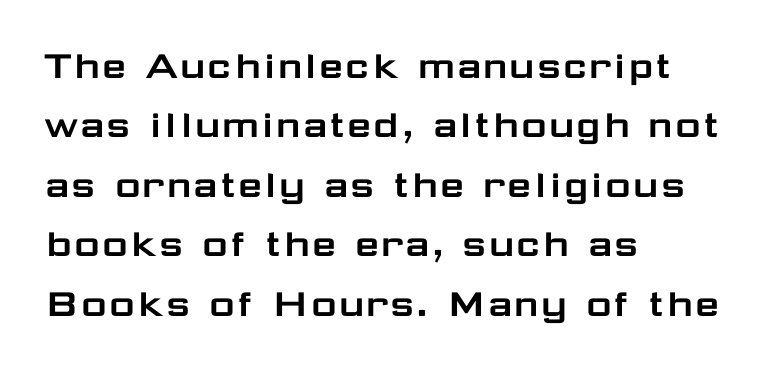
Posture: straight, roman, zero tilt. No word sits above an underline. You could not count columns in this text — the font is proportionally spaced. The ragged edge is on the right, which tells us the setting is flush left. Rows of type keep a routine distance in the vertical direction.
